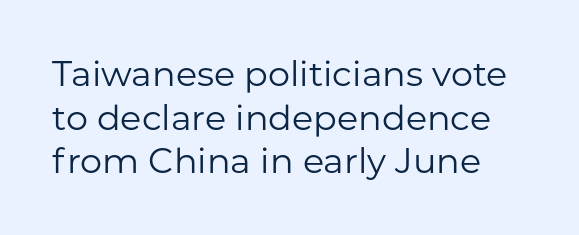
Style check: upright. Nobody touched the tracking dial on this one. The strip under each line holds only bare page. Check where the strokes stop: nothing finishes them off — pure sans.
